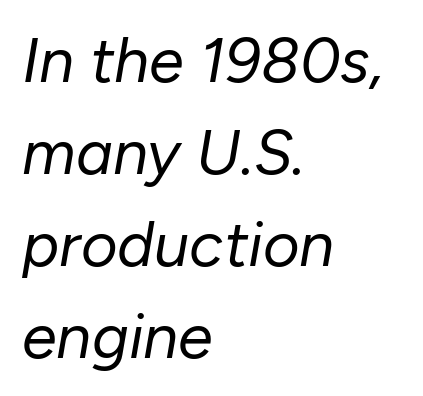
Casual observation: everything's shoved over to the left. Heft: none added — not bold. In terms of letterspacing, this is plain default setting. Each letter keeps its own natural width here, so spacing adapts to shape. Looking at the ascenders, they clearly lean. A bare baseline throughout the passage.
